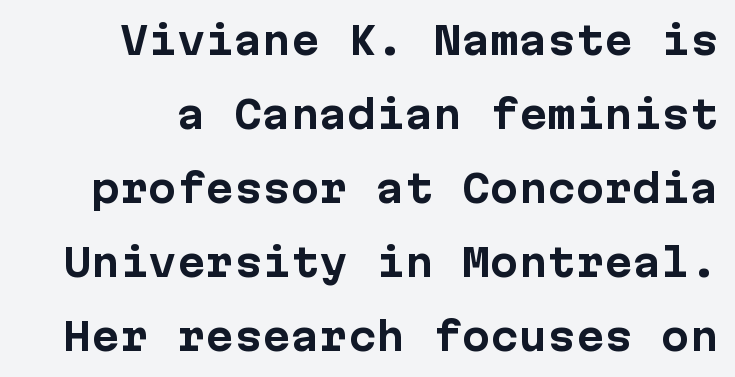
The typography opts for an upright posture over an oblique one. The strip under each line holds only bare page. The letters carry no serifs — their stems end cleanly without finishing strokes. Caption: bold face, heavy strokes. Is the letter spacing exaggerated? No — it looks like the ordinary default.
